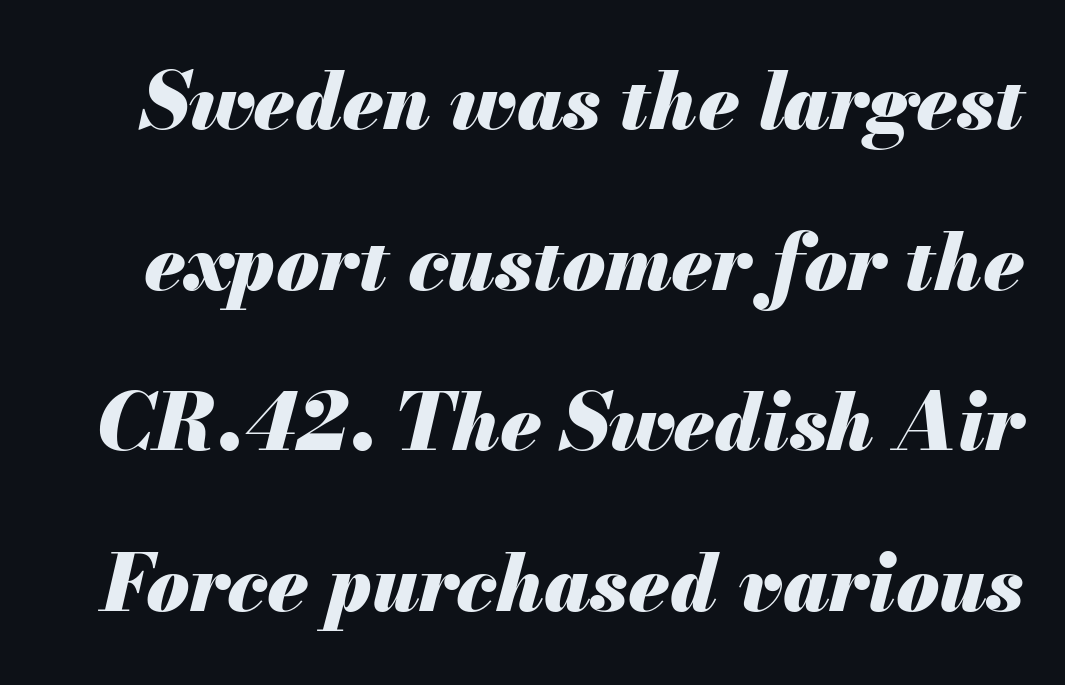
Q: Is the text bold? A: Yes.
Q: Is the text italic (slanted)? A: Yes, it leans right by about 13 degrees.
Q: Is the text underlined? A: No.
Q: Is the spacing between letters normal or unusually wide? A: Normal.
Q: Is the spacing between lines tight, normal or loose? A: Loose.
Q: Width (condensed, normal, or wide)? A: Normal.
Q: Stroke contrast? A: Medium.
Q: x-height? A: Small.
Q: Monospaced? A: No.
